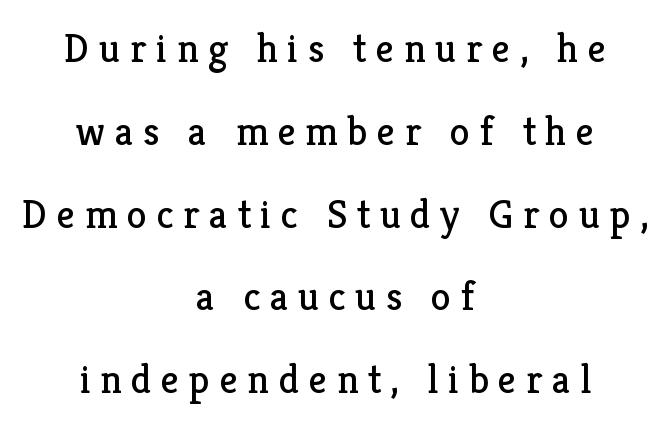
Q: Is the text bold? A: No.
Q: Is the text italic (slanted)? A: No, it is upright.
Q: Is the typeface a serif or a sans-serif typeface? A: Serif.
Q: Is the text underlined? A: No.
Q: How is the paragraph aligned? A: Centered.
Q: Is the spacing between letters normal or unusually wide? A: Unusually wide.
Q: Is the spacing between lines tight, normal or loose? A: Loose.
Q: Width (condensed, normal, or wide)? A: Normal.
Q: Stroke contrast? A: Low.
Q: x-height? A: Medium.
Q: Monospaced? A: No.
